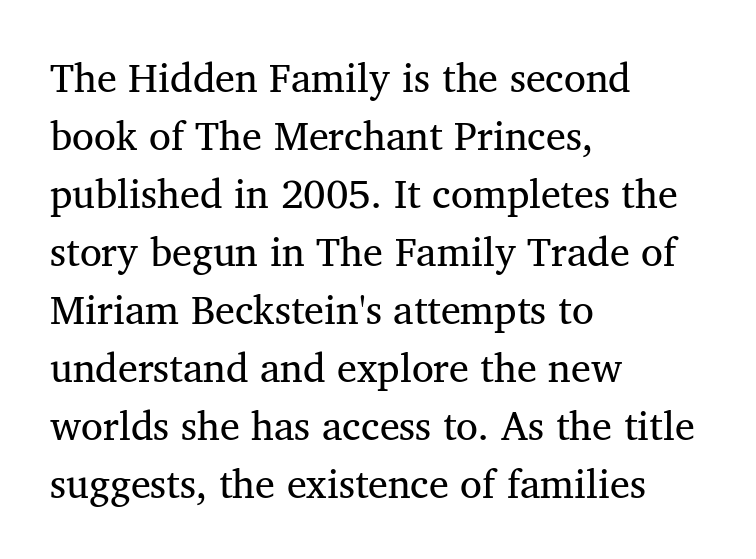
The letters look calm and open, with moderate or lighter stems. Classification — serif. Typeset ragged right — the left edge is the straight one. Letter spacing: default. Proportional: the letters do not fall into vertical columns. A typesetter would call this leading conventional body-copy spacing.
